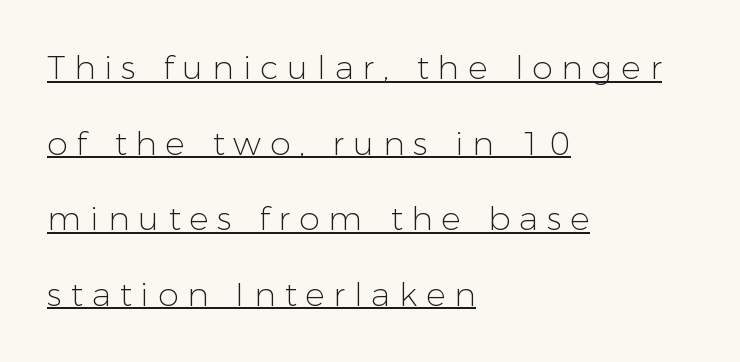
The image shows 33 px light sans-serif type, upright; set left-aligned, loose line spacing (2.29x), unusually wide letter spacing (+0.27 em), underlined; low stroke contrast and a medium x-height.
